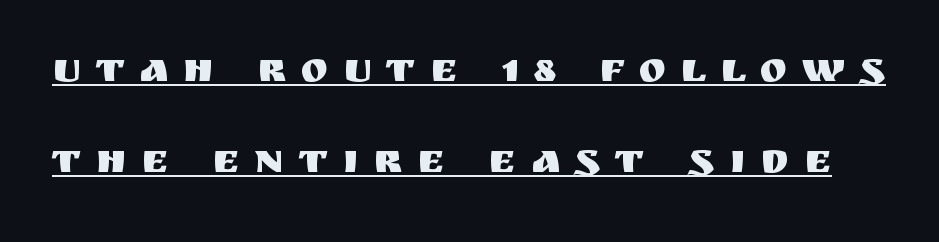
Font category for this specimen: sans-serif. Nope, not italic — everything's standing straight. Vertically, the passage feels expansive, rows floating well apart. Substantial extra tracking has been applied to these lines. The face used here is proportionally spaced, like ordinary book or web type. The rendered words wear a rule along their underside.
